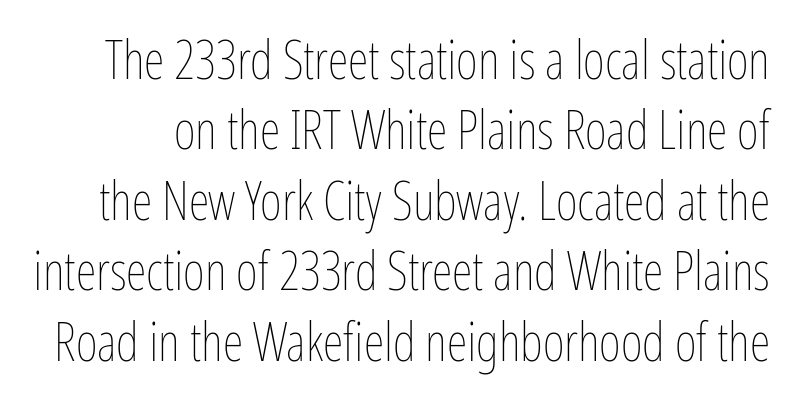
{"italic": "no", "bold": "no", "weight": "thin", "width": "condensed", "stroke_contrast": "low", "x_height": "medium", "monospaced": "no", "underline": "no", "line_spacing": "normal", "line_spacing_ratio": 1.33, "letter_spacing": "normal", "letter_spacing_em": 0.0, "glyph_px": 53}
